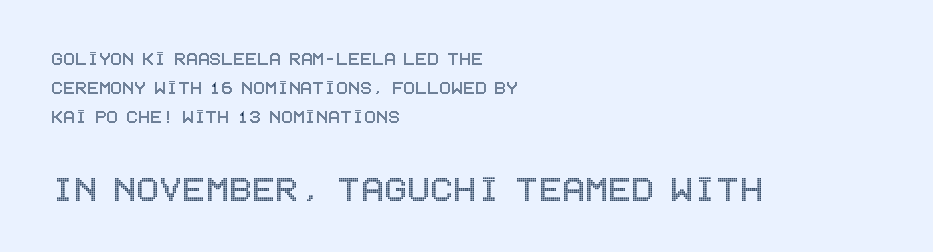
Q: Is the text italic (slanted)? A: No, it is upright.
Q: Is the text underlined? A: No.
Q: How is the paragraph aligned? A: Left-aligned.
Q: Is the spacing between letters normal or unusually wide? A: Normal.
Q: Is the spacing between lines tight, normal or loose? A: Normal.
Q: Which block of text is set in a larger size, the first (top) or the second (bottom)? A: The second (bottom) one.
Q: Width (condensed, normal, or wide)? A: Condensed.
Q: x-height? A: Large.
